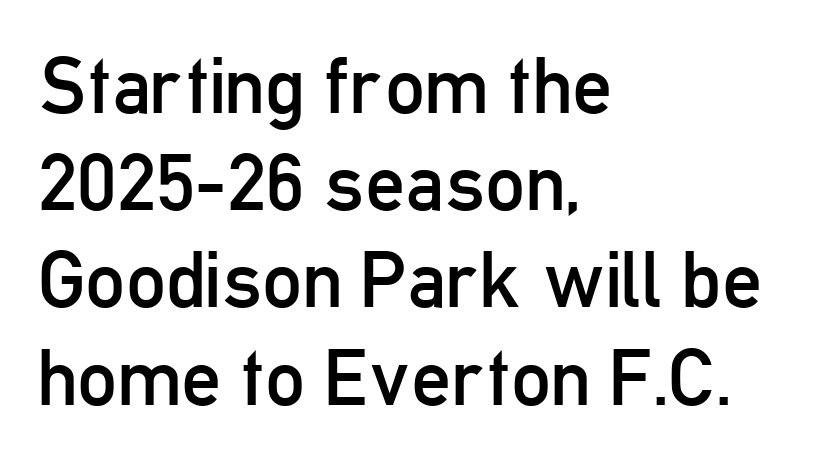
The image shows 79 px regular-weight, condensed sans-serif type, upright; set left-aligned, line spacing 1.23x, normal letter spacing, not underlined; low stroke contrast and a medium x-height.
